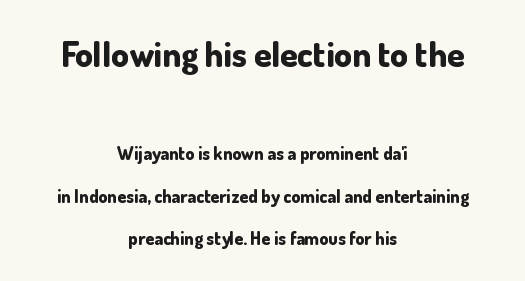
Nobody drew a line under any word here. The horizontal fit of the characters is conventional and even. Summary of weight: heavy, a full bold. Notice how the passage keeps no hard edge, just a central spine. Is this a sans? Yes — the strokes have no serifs.
